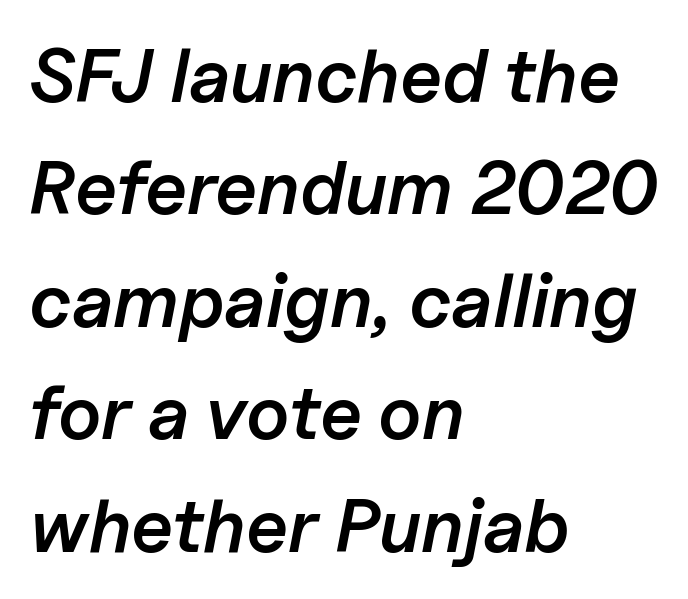
Q: Is the text bold? A: Semi-bold.
Q: Is the text italic (slanted)? A: Yes, it leans right by about 11 degrees.
Q: Is the text underlined? A: No.
Q: How is the paragraph aligned? A: Left-aligned.
Q: Is the spacing between letters normal or unusually wide? A: Normal.
Q: Is the spacing between lines tight, normal or loose? A: Normal.
Q: Width (condensed, normal, or wide)? A: Normal.
Q: Stroke contrast? A: Low.
Q: x-height? A: Medium.
Q: Monospaced? A: No.
